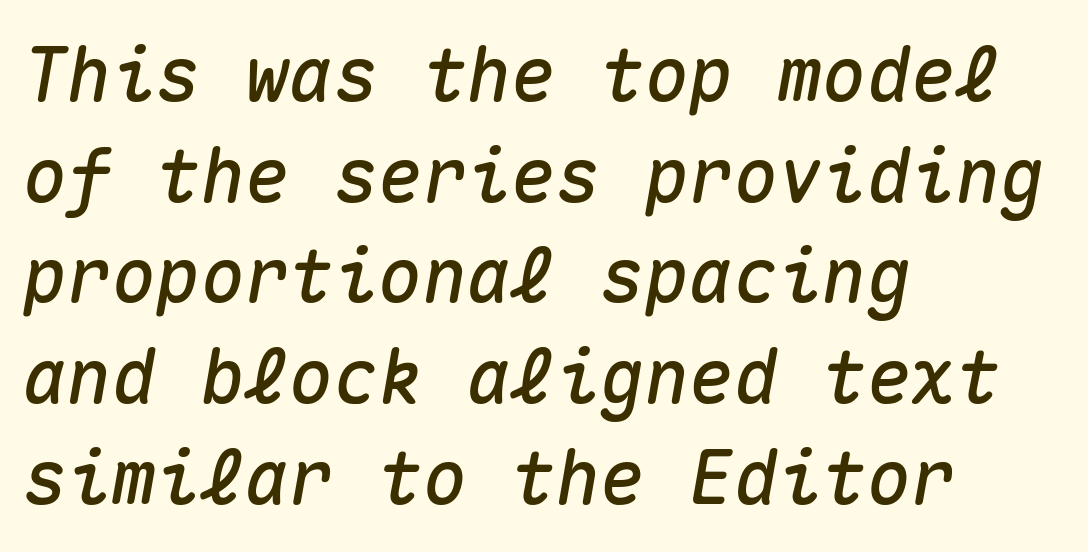
Q: Is the text italic (slanted)? A: Yes, it leans right by about 10 degrees.
Q: Is the text underlined? A: No.
Q: How is the paragraph aligned? A: Left-aligned.
Q: Is the spacing between letters normal or unusually wide? A: Normal.
Q: Is the spacing between lines tight, normal or loose? A: Normal.
Q: Width (condensed, normal, or wide)? A: Normal.
Q: Stroke contrast? A: Medium.
Q: x-height? A: Medium.
Q: Monospaced? A: Yes.
